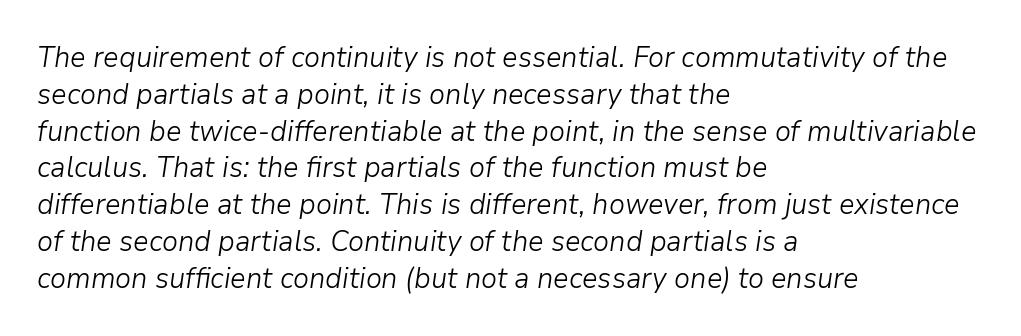
The image shows 29 px light type, italic (leaning right); set left-aligned, normal line spacing (1.27x), normal letter spacing, not underlined; low stroke contrast and a medium x-height.
